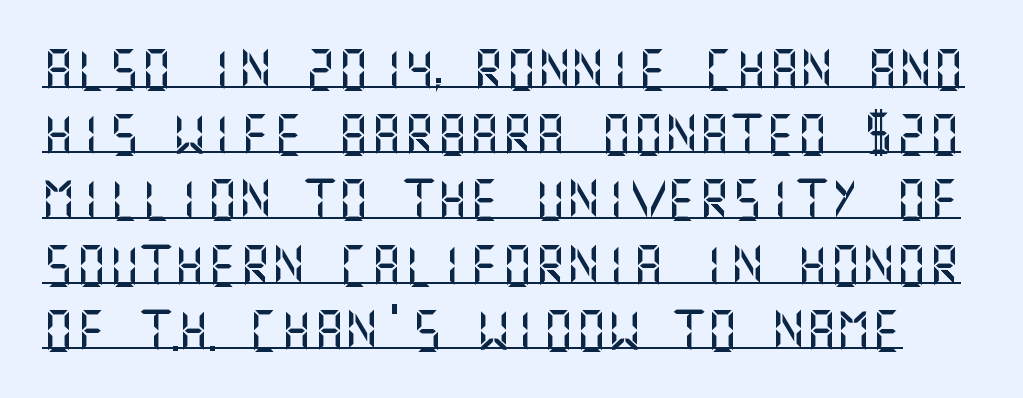
Honestly, the row spacing looks completely unremarkable. Italic: no, the glyphs are upright roman. Grotesque or geometric, the face here clearly has no serifs. Caption: standard tracking, unaltered. This is underlined copy, the kind a proofreader might mark for attention.
